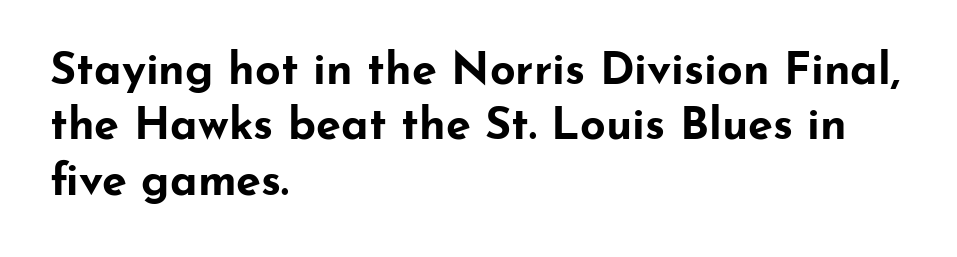
The image shows 45 px bold, wide sans-serif type, upright; set left-aligned, line spacing 1.23x, normal letter spacing, not underlined; low stroke contrast and a small x-height.
